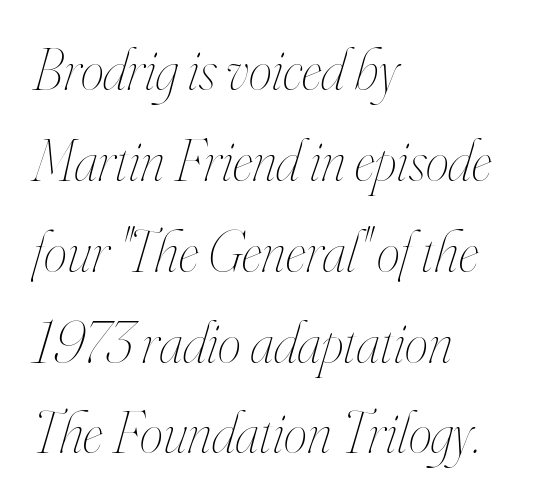
{"italic": "yes", "lean": "right", "slant_degrees": 16, "bold": "no", "weight": "thin", "width": "condensed", "stroke_contrast": "high", "x_height": "small", "monospaced": "no", "underline": "no", "align": "left", "line_spacing": "normal", "line_spacing_ratio": 1.54, "letter_spacing": "normal", "letter_spacing_em": 0.0, "glyph_px": 59}
